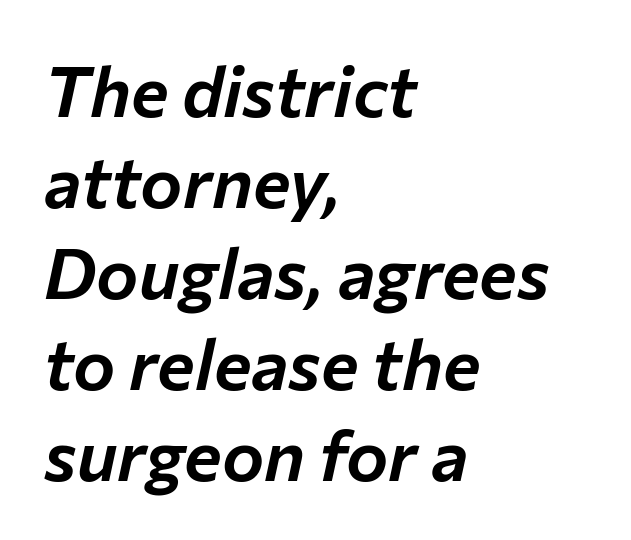
There's an unmistakable incline to the writing here. The block of text has a typical density, with ordinary space between rows. Character widths vary here, with narrow letters taking less room than wide ones. Default kerning and tracking; the words read as compact shapes.
